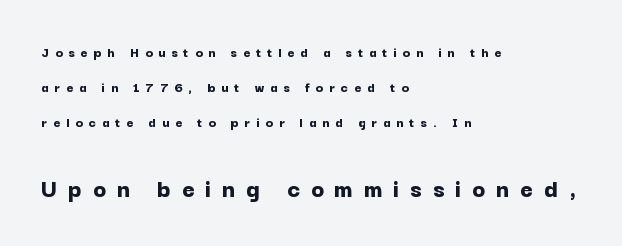
The image shows 27 px bold type, upright; set left-aligned, loose line spacing (2.34x), unusually wide letter spacing (+0.4 em), not underlined; the second (bottom) block is 1.8x larger.
